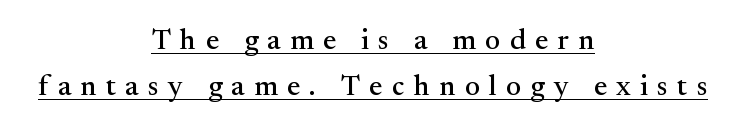
Q: Is the text italic (slanted)? A: No, it is upright.
Q: Is the typeface a serif or a sans-serif typeface? A: Serif.
Q: Is the text underlined? A: Yes.
Q: How is the paragraph aligned? A: Centered.
Q: Is the spacing between letters normal or unusually wide? A: Unusually wide.
Q: Is the spacing between lines tight, normal or loose? A: Normal.
Q: Width (condensed, normal, or wide)? A: Normal.
Q: Stroke contrast? A: Medium.
Q: x-height? A: Small.
Q: Monospaced? A: No.
